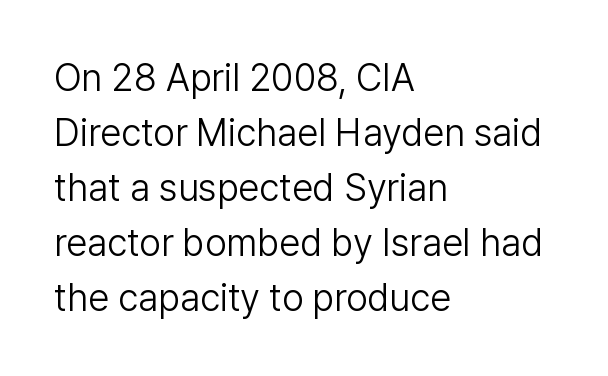
The image shows 38 px light sans-serif type, upright; set left-aligned, normal line spacing (1.45x), normal letter spacing, not underlined; low stroke contrast and a medium x-height.
